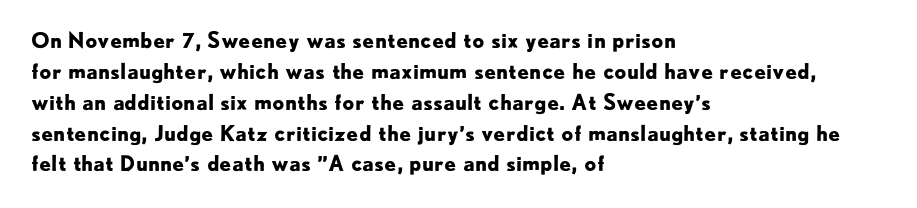
{"italic": "no", "bold": "yes", "underline": "no", "align": "left", "line_spacing": "normal", "line_spacing_ratio": 1.47, "letter_spacing": "normal", "letter_spacing_em": 0.0, "glyph_px": 21}
